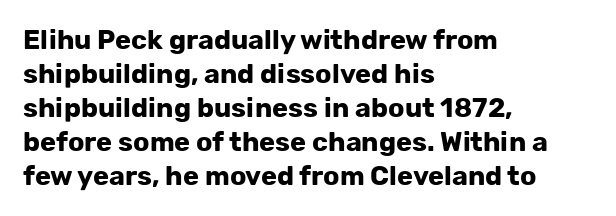
Does the weight exceed regular? Yes, all the way to bold. Short note: letters normally spaced. The space beneath each line is pristine and unruled. The typesetter chose a ragged-right arrangement here. Posture: vertical. The passage shown stacks its lines at a standard gap.
